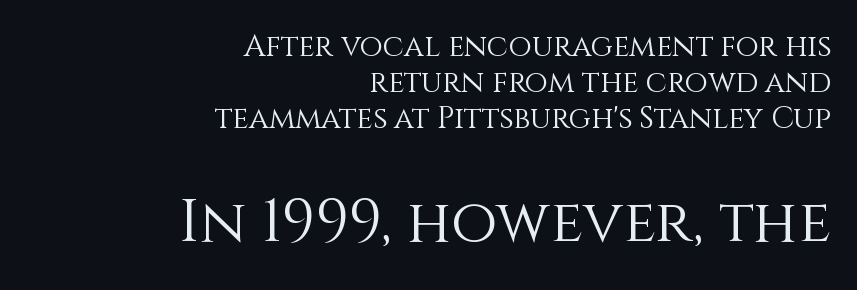
Q: Is the text bold? A: No.
Q: Is the text italic (slanted)? A: No, it is upright.
Q: Is the text underlined? A: No.
Q: How is the paragraph aligned? A: Right-aligned.
Q: Is the spacing between letters normal or unusually wide? A: Normal.
Q: Which block of text is set in a larger size, the first (top) or the second (bottom)? A: The second (bottom) one.
Q: Width (condensed, normal, or wide)? A: Normal.
Q: x-height? A: Large.
Q: Monospaced? A: No.
